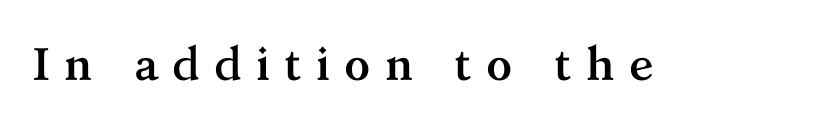
{"serif": "yes", "italic": "no", "bold": "yes", "weight": "semibold", "width": "normal", "stroke_contrast": "medium", "x_height": "medium", "monospaced": "no", "underline": "no", "letter_spacing": "wide", "letter_spacing_em": 0.3, "glyph_px": 46}
